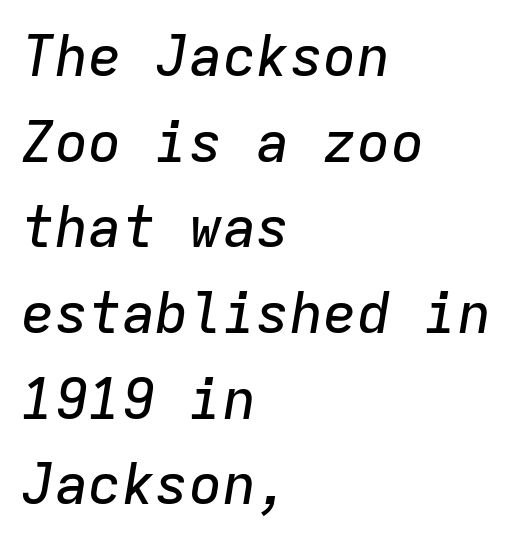
Where is the straight margin? On the left. Just letters on the line, the space beneath them empty. How are the letters spaced? Ordinarily, with no added tracking. Do the characters align in a grid? Yes, the font is monospaced. Line spacing here is normal.
